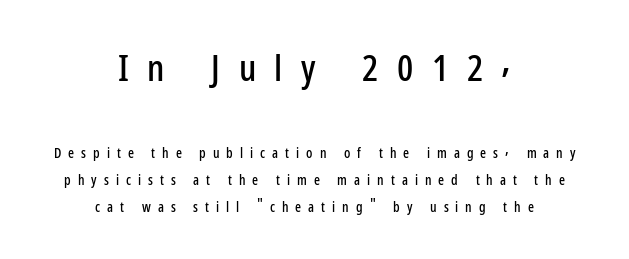
Letter spacing: wide. Note the varied advance widths — an 'i' is clearly narrower than an 'm'. Scale decreases going downward across the two blocks. Decoration check: the copy has no underline. Every stem runs plumb, perpendicular to the baseline. A student would call this center alignment; a typographer would say set centered.
